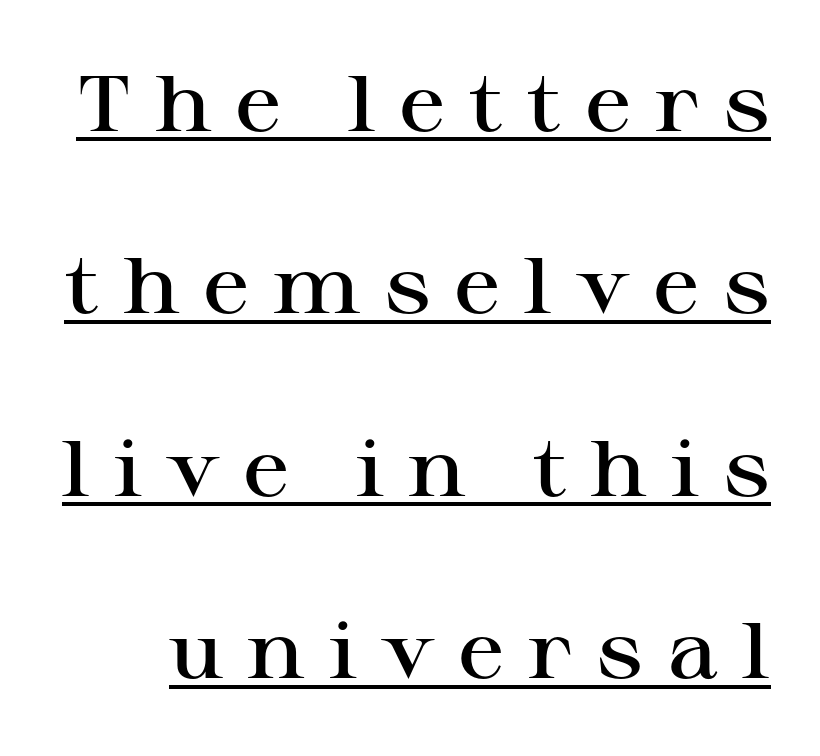
{"serif": "yes", "italic": "no", "bold": "semi", "weight": "semibold", "width": "wide", "stroke_contrast": "high", "x_height": "medium", "monospaced": "no", "underline": "yes", "line_spacing": "loose", "line_spacing_ratio": 2.31, "letter_spacing": "wide", "letter_spacing_em": 0.3, "glyph_px": 79}
